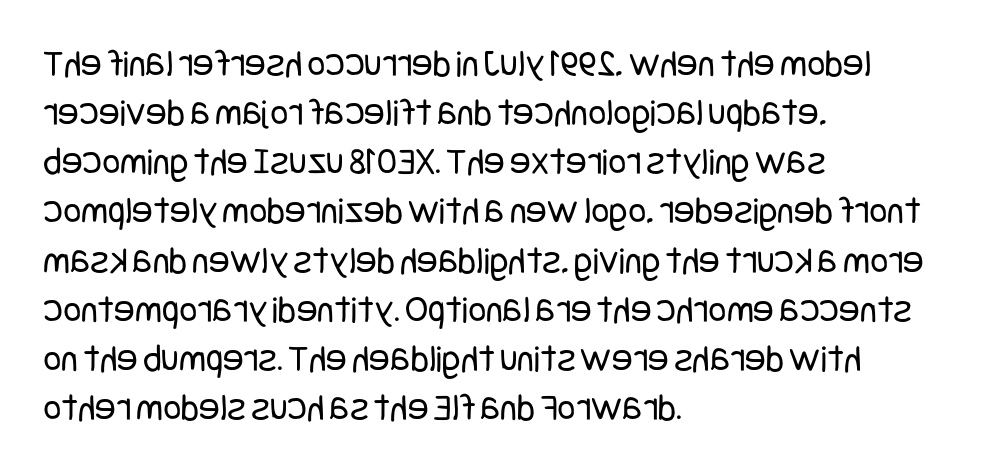
Check under the words: just untouched page. Is the letter spacing exaggerated? No — it looks like the ordinary default. Rows of type keep a routine distance in the vertical direction. This rendering employs a face without finishing strokes, i.e., a sans-serif. Stems here are at most as thick as an everyday book face.
